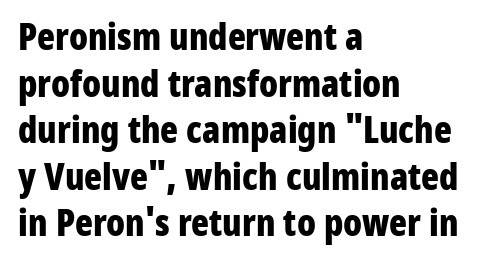
The image shows 37 px bold, condensed sans-serif type, upright; set left-aligned, normal line spacing (1.26x), normal letter spacing, not underlined; low stroke contrast and a medium x-height.
